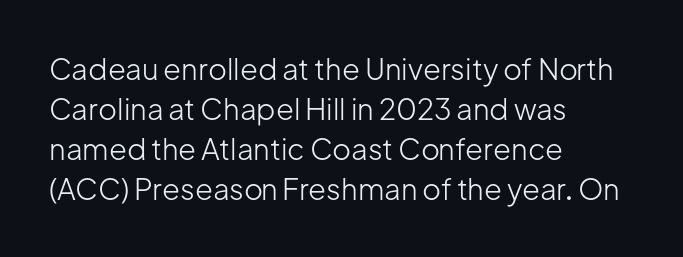
The image shows 29 px light sans-serif type, upright; set left-aligned, normal line spacing (1.38x), normal letter spacing, not underlined; low stroke contrast and a medium x-height.
